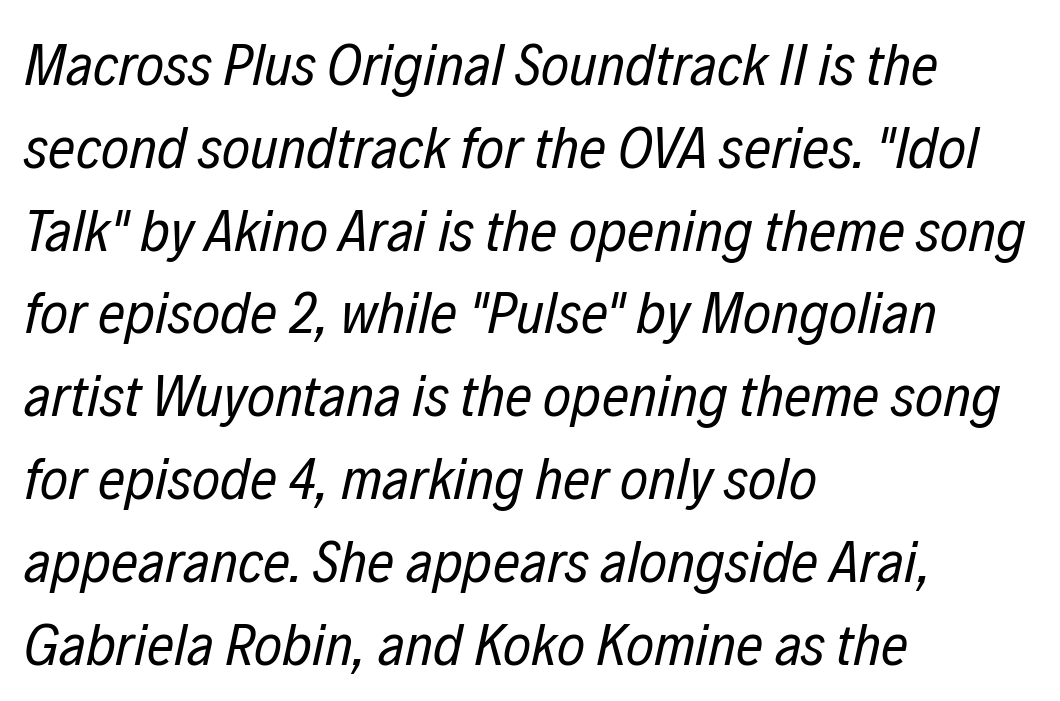
{"italic": "yes", "lean": "right", "slant_degrees": 12, "bold": "no", "weight": "regular", "width": "condensed", "stroke_contrast": "low", "x_height": "medium", "monospaced": "no", "underline": "no", "align": "left", "line_spacing": "normal", "line_spacing_ratio": 1.38, "letter_spacing": "normal", "letter_spacing_em": 0.0, "glyph_px": 60}
